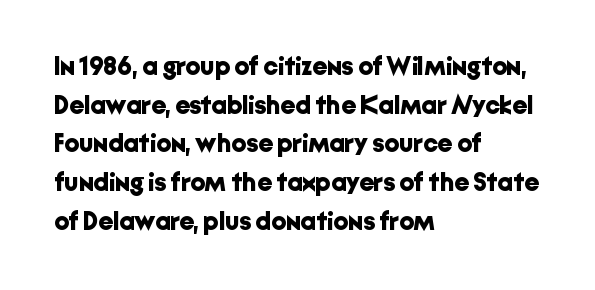
The image shows 26 px bold type, upright; set left-aligned, normal line spacing (1.49x), normal letter spacing, not underlined.
